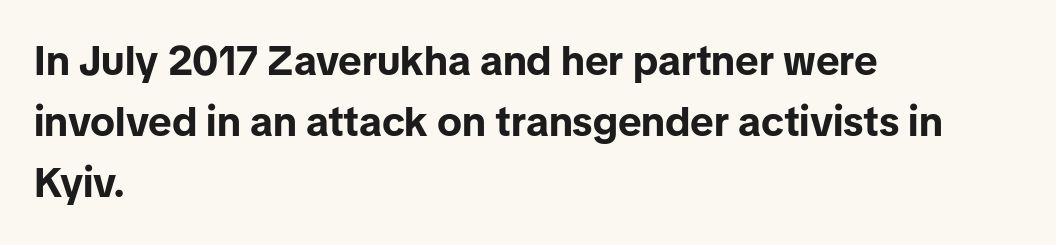
{"serif": "no", "italic": "no", "bold": "yes", "weight": "bold", "width": "normal", "stroke_contrast": "low", "x_height": "medium", "monospaced": "no", "underline": "no", "align": "left", "line_spacing": "normal", "line_spacing_ratio": 1.49, "letter_spacing": "normal", "letter_spacing_em": 0.0, "glyph_px": 41}
